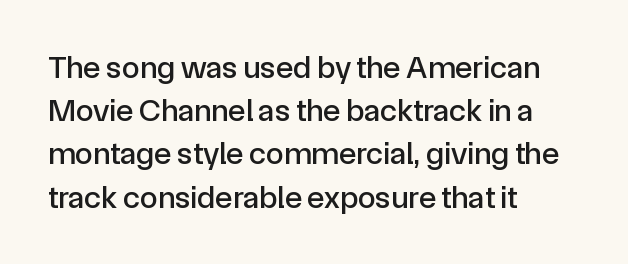
What kind of face is this? One without serifs — a sans. The axis of the letterforms is exactly vertical. The type is set solid horizontally, with unmodified tracking. Quick note: interline space is typical. Here the designer chose a conventional face with non-uniform glyph widths. The gap between lines stays unmarked.
